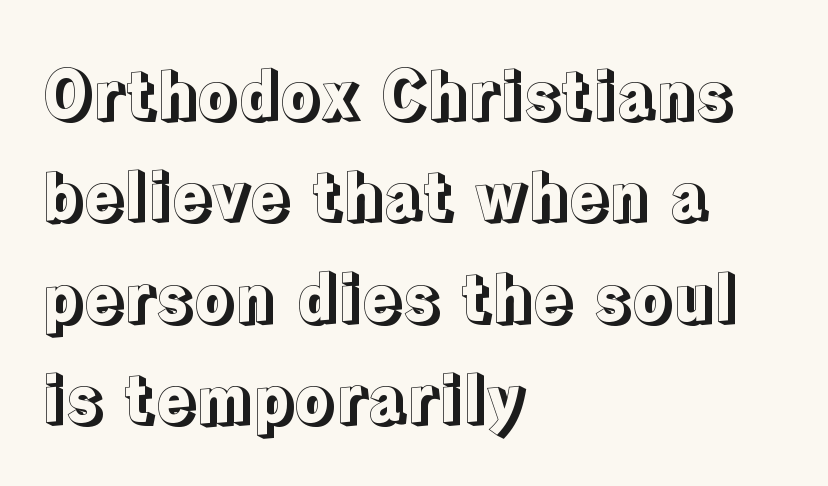
The image shows 65 px text type, upright; set left-aligned, normal line spacing (1.56x), normal letter spacing, not underlined; a medium x-height.
